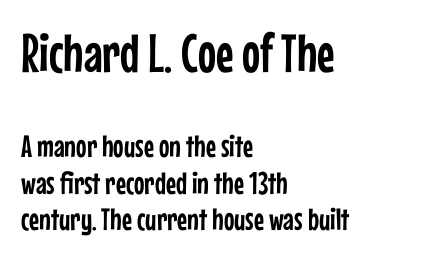
The axis of the letterforms is exactly vertical. Typeset ragged right — the left edge is the straight one. Block one is the big one; block two sits smaller underneath. Varying glyph widths throughout — classic text-font behaviour. Unlike a traditional serif, this face leaves its strokes unadorned.
